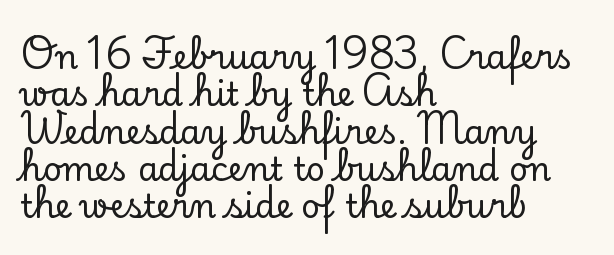
The space beneath each line is pristine and unruled. Short and long lines alike share a common starting point at left. The space between consecutive lines is stingy. The passage shown has conventional tracking throughout. Notice how the stems are strictly vertical — no italics here. Is this a sans? No — the strokes have serifs.
